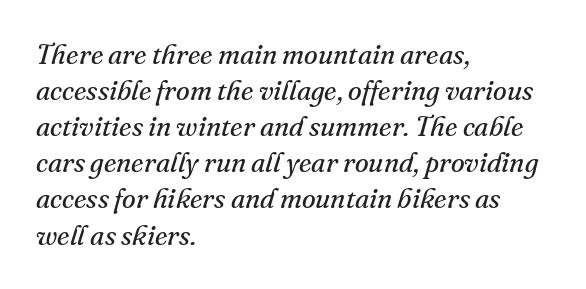
Q: Is the text bold? A: No.
Q: Is the text italic (slanted)? A: Yes, it leans right by about 16 degrees.
Q: Is the typeface a serif or a sans-serif typeface? A: Serif.
Q: Is the text underlined? A: No.
Q: How is the paragraph aligned? A: Left-aligned.
Q: Is the spacing between letters normal or unusually wide? A: Normal.
Q: Is the spacing between lines tight, normal or loose? A: Normal.
Q: Width (condensed, normal, or wide)? A: Normal.
Q: Stroke contrast? A: Medium.
Q: x-height? A: Small.
Q: Monospaced? A: No.
